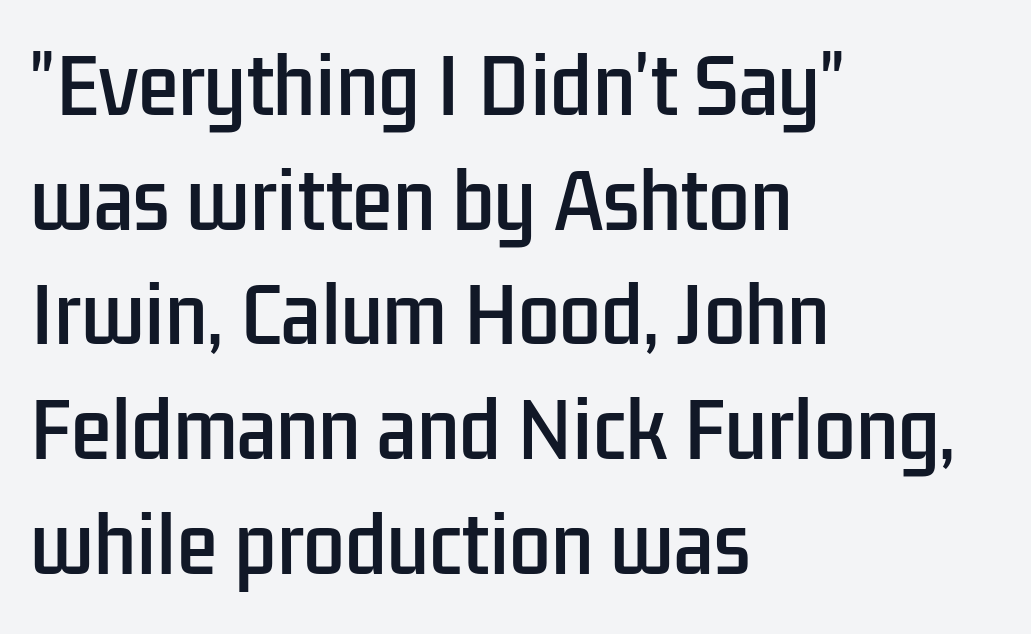
{"serif": "no", "italic": "no", "width": "condensed", "stroke_contrast": "low", "x_height": "medium", "monospaced": "no", "underline": "no", "align": "left", "line_spacing": "normal", "line_spacing_ratio": 1.55, "letter_spacing": "normal", "letter_spacing_em": 0.0, "glyph_px": 74}
